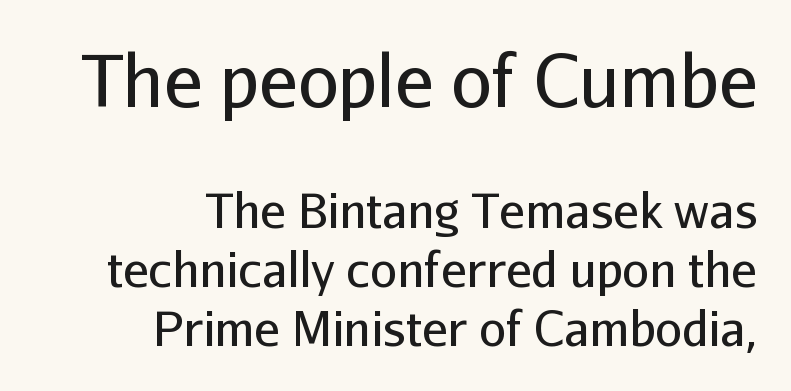
{"serif": "no", "italic": "no", "bold": "no", "weight": "regular", "width": "normal", "stroke_contrast": "low", "x_height": "medium", "monospaced": "no", "underline": "no", "align": "right", "line_spacing_ratio": 1.22, "letter_spacing": "normal", "letter_spacing_em": 0.0, "larger_block": "first", "size_ratio": 1.5, "glyph_px": 72}
